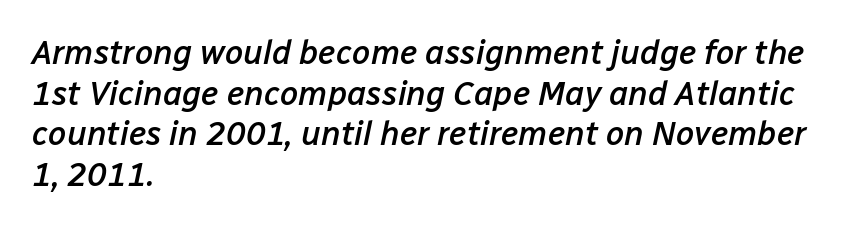
The image shows 33 px semibold type, italic (leaning right); set left-aligned, line spacing 1.23x, normal letter spacing, not underlined; low stroke contrast and a medium x-height.
